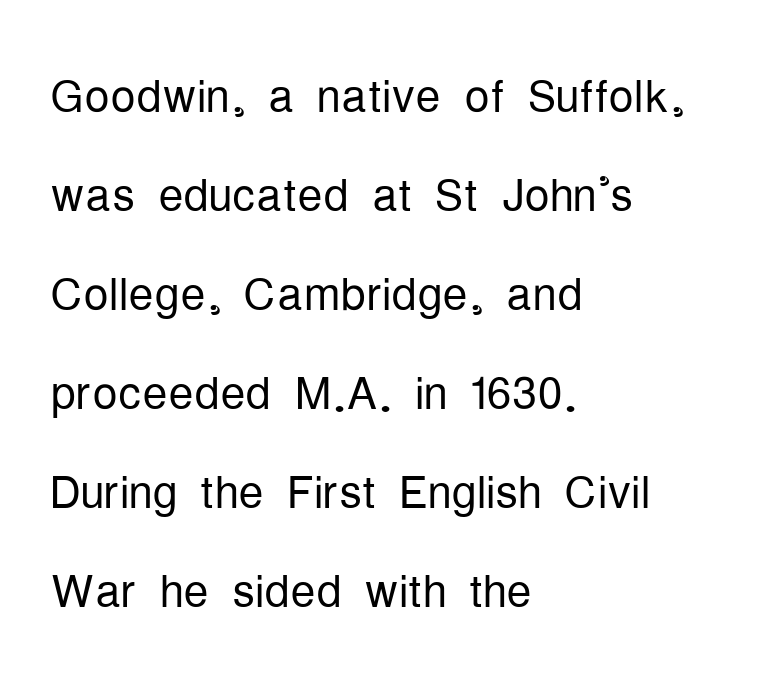
Q: Is the text bold? A: No.
Q: Is the text italic (slanted)? A: No, it is upright.
Q: Is the typeface a serif or a sans-serif typeface? A: Sans-serif.
Q: Is the text underlined? A: No.
Q: How is the paragraph aligned? A: Left-aligned.
Q: Is the spacing between letters normal or unusually wide? A: Normal.
Q: Is the spacing between lines tight, normal or loose? A: Normal.
Q: Width (condensed, normal, or wide)? A: Condensed.
Q: Stroke contrast? A: Low.
Q: x-height? A: Medium.
Q: Monospaced? A: No.
